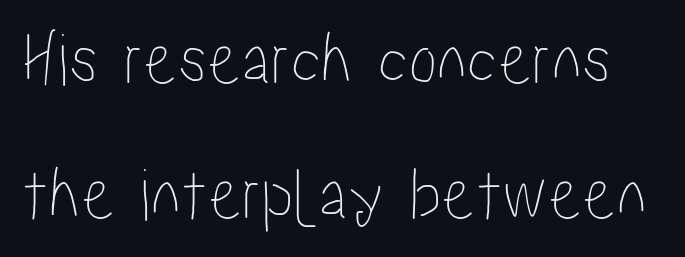
Rendered with straight, roman letterforms. A typesetter would call this proportional, since set widths differ per character. The zone under the glyphs is completely vacant. How are the letters spaced? Ordinarily, with no added tracking.
